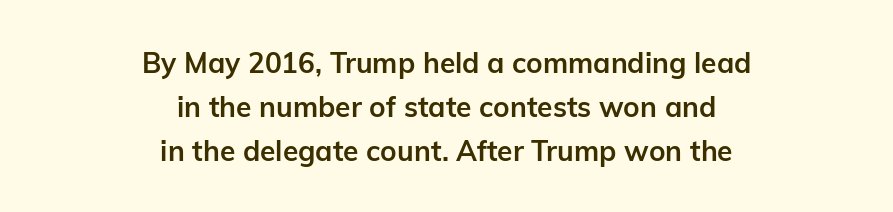
The image shows 28 px semibold sans-serif type, upright; set centered, normal line spacing (1.57x), normal letter spacing, not underlined; low stroke contrast and a medium x-height.
